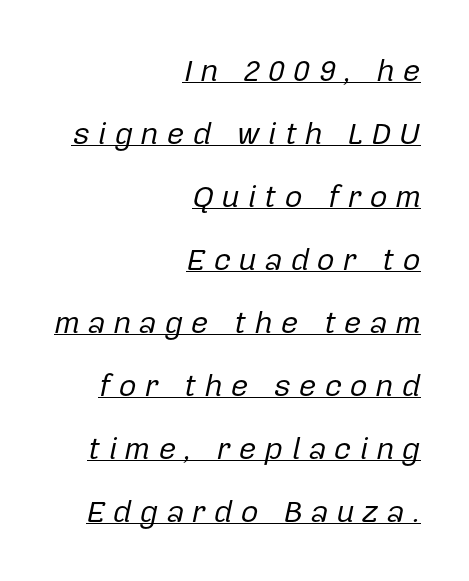
The image shows 31 px regular-weight type, italic (leaning right); set right-aligned, loose line spacing (2.03x), unusually wide letter spacing (+0.25 em), underlined; low stroke contrast and a medium x-height.
